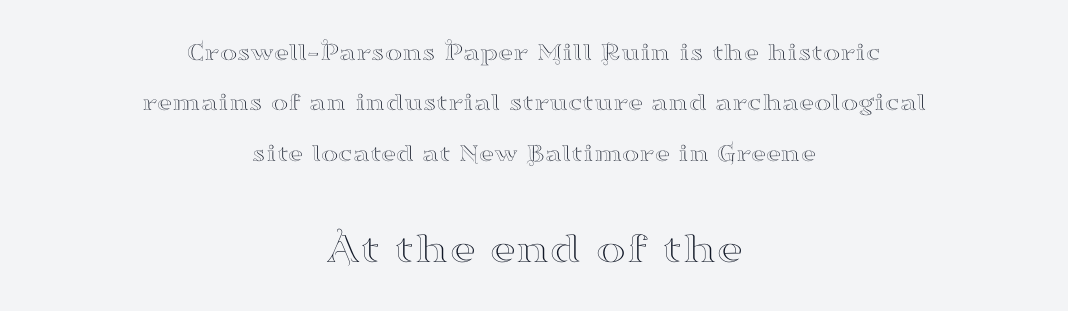
The image shows 45 px wide serif type, upright; set centered, loose line spacing (1.94x), normal letter spacing, not underlined; the second (bottom) block is 1.73x larger; high stroke contrast and a small x-height.
